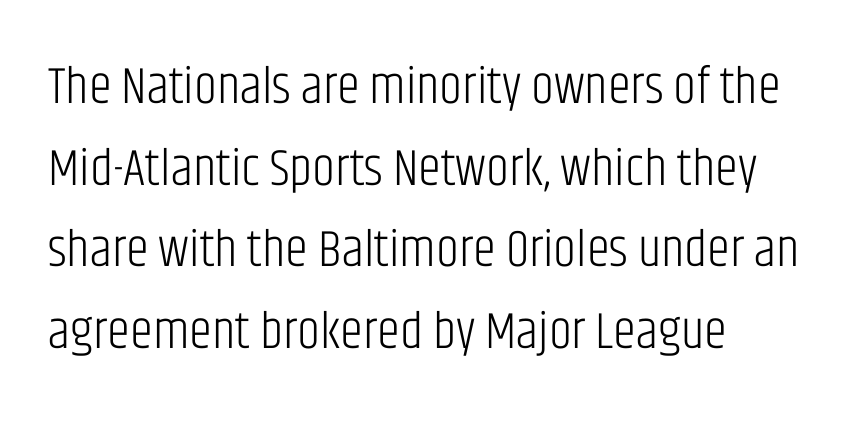
Q: Is the text bold? A: No.
Q: Is the text italic (slanted)? A: No, it is upright.
Q: Is the typeface a serif or a sans-serif typeface? A: Sans-serif.
Q: Is the text underlined? A: No.
Q: How is the paragraph aligned? A: Left-aligned.
Q: Is the spacing between letters normal or unusually wide? A: Normal.
Q: Is the spacing between lines tight, normal or loose? A: Normal.
Q: Width (condensed, normal, or wide)? A: Condensed.
Q: Stroke contrast? A: Low.
Q: x-height? A: Large.
Q: Monospaced? A: No.
